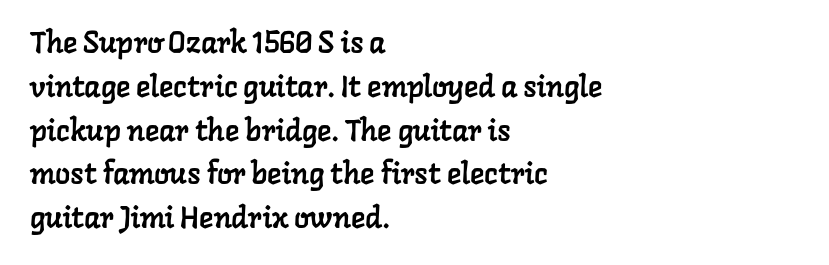
Alignment: flush left. The tracking reads as untouched default to a designer's eye. Think of a printed novel: that variable character pitch is what you see here. Typographically, this falls in the serif category. The words here are not underlined.
